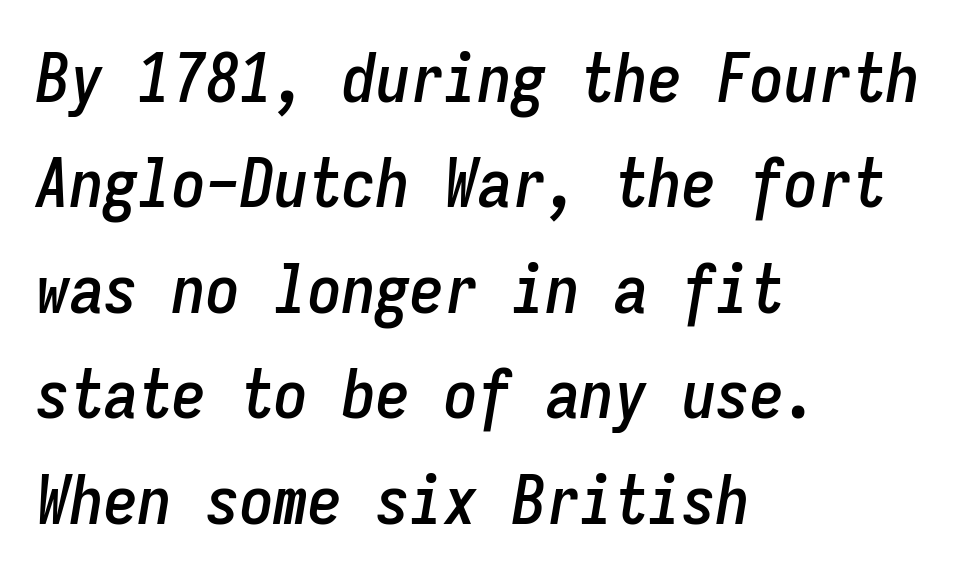
The image shows 68 px condensed type, italic (leaning right), monospaced; set left-aligned, normal line spacing (1.55x), normal letter spacing, not underlined; low stroke contrast and a medium x-height.
